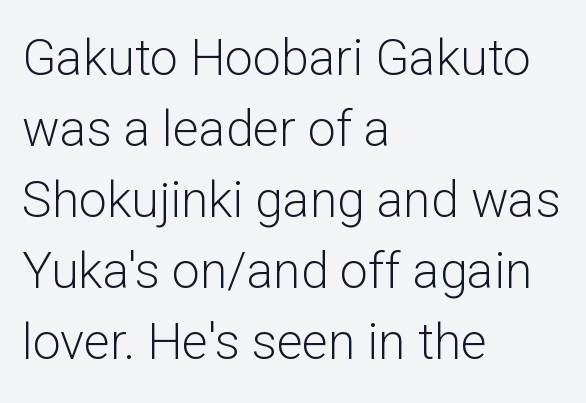
The image shows 50 px light sans-serif type, upright; set left-aligned, normal line spacing (1.42x), normal letter spacing, not underlined; low stroke contrast and a medium x-height.
